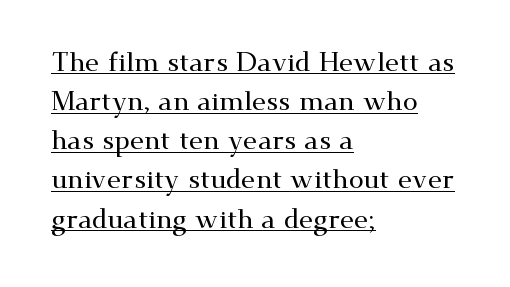
The image shows 27 px text type, upright; set left-aligned, normal line spacing (1.45x), normal letter spacing, underlined.
